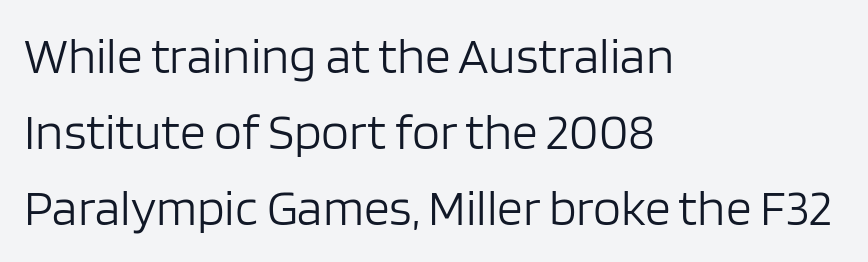
Characters follow at the spacing the type designer built in. Letters have the restrained weight of plain body copy at most. Italic? Not at all — the glyphs are vertical. Words float on clear page, feet unadorned. A typesetter would label this face a sans.
